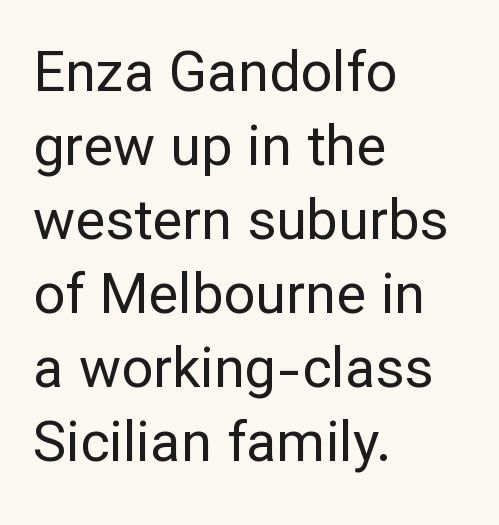
{"serif": "no", "italic": "no", "bold": "no", "weight": "regular", "width": "normal", "stroke_contrast": "low", "x_height": "medium", "monospaced": "no", "underline": "no", "align": "left", "line_spacing": "normal", "line_spacing_ratio": 1.32, "letter_spacing": "normal", "letter_spacing_em": 0.0, "glyph_px": 56}
